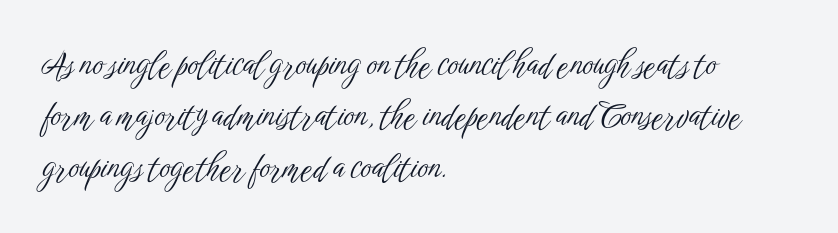
The image shows 33 px light, condensed sans-serif type; set left-aligned, normal line spacing (1.56x), normal letter spacing, not underlined; low stroke contrast and a medium x-height.
